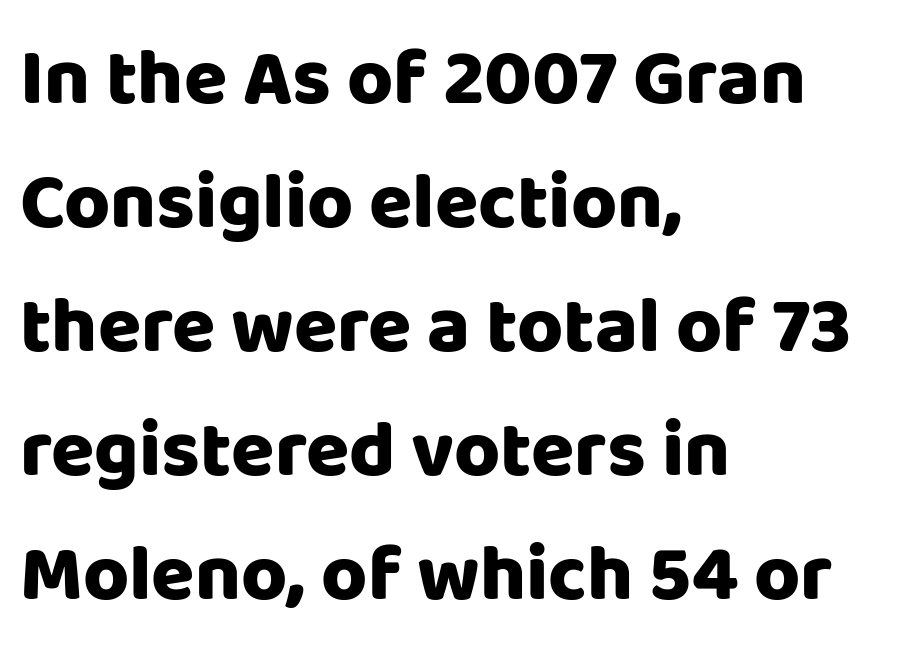
Q: Is the text bold? A: Yes.
Q: Is the text italic (slanted)? A: No, it is upright.
Q: Is the typeface a serif or a sans-serif typeface? A: Sans-serif.
Q: Is the text underlined? A: No.
Q: How is the paragraph aligned? A: Left-aligned.
Q: Is the spacing between letters normal or unusually wide? A: Normal.
Q: Is the spacing between lines tight, normal or loose? A: Normal.
Q: Width (condensed, normal, or wide)? A: Normal.
Q: Stroke contrast? A: Low.
Q: x-height? A: Large.
Q: Monospaced? A: No.
